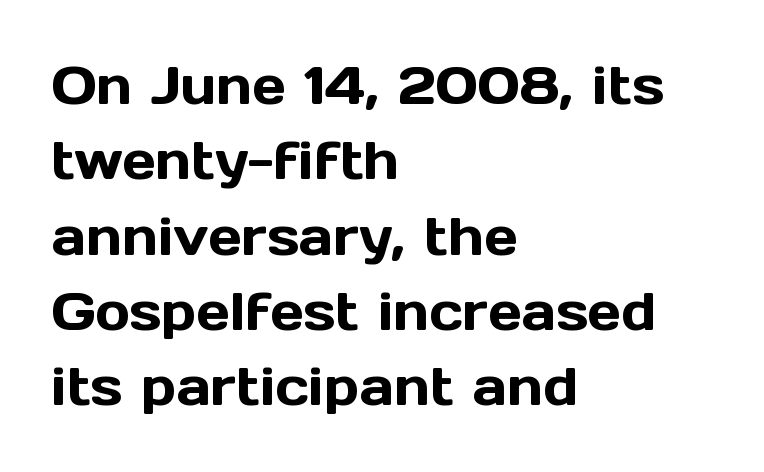
{"serif": "no", "italic": "no", "width": "normal", "x_height": "medium", "monospaced": "no", "underline": "no", "align": "left", "line_spacing": "normal", "line_spacing_ratio": 1.42, "letter_spacing": "normal", "letter_spacing_em": 0.0, "glyph_px": 53}
